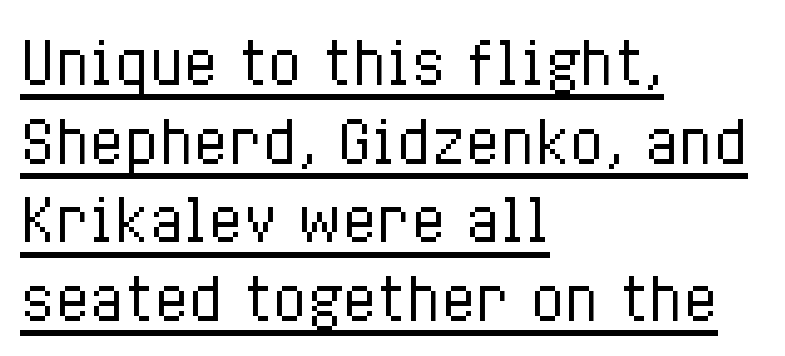
Q: Is the text bold? A: No.
Q: Is the text italic (slanted)? A: No, it is upright.
Q: Is the text underlined? A: Yes.
Q: How is the paragraph aligned? A: Left-aligned.
Q: Is the spacing between letters normal or unusually wide? A: Normal.
Q: Is the spacing between lines tight, normal or loose? A: Normal.
Q: Width (condensed, normal, or wide)? A: Condensed.
Q: Stroke contrast? A: Low.
Q: x-height? A: Medium.
Q: Monospaced? A: No.
